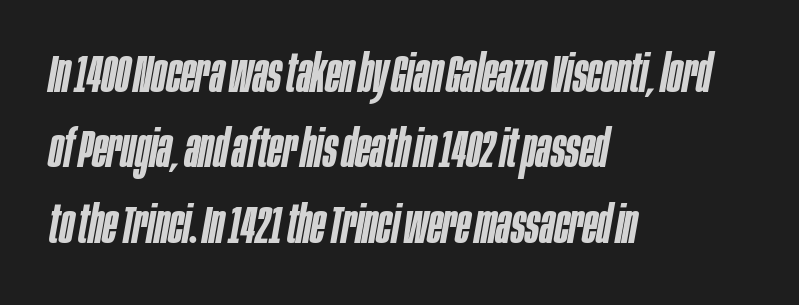
Q: Is the text bold? A: Semi-bold.
Q: Is the text italic (slanted)? A: Yes, it leans right by about 10 degrees.
Q: Is the text underlined? A: No.
Q: How is the paragraph aligned? A: Left-aligned.
Q: Is the spacing between letters normal or unusually wide? A: Normal.
Q: Is the spacing between lines tight, normal or loose? A: Normal.
Q: Width (condensed, normal, or wide)? A: Condensed.
Q: Stroke contrast? A: Low.
Q: x-height? A: Large.
Q: Monospaced? A: No.
